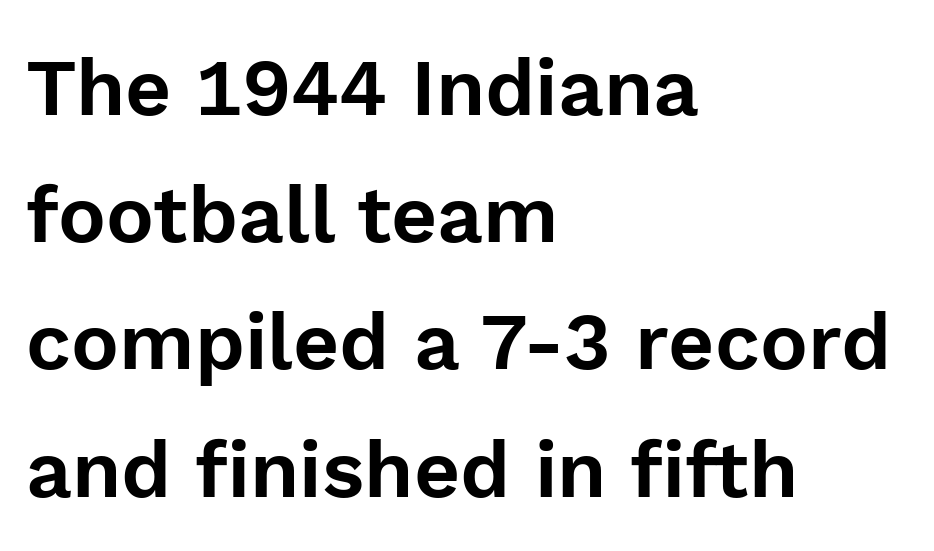
The image shows 80 px sans-serif type, upright; set left-aligned, normal line spacing (1.59x), normal letter spacing, not underlined; a medium x-height.
